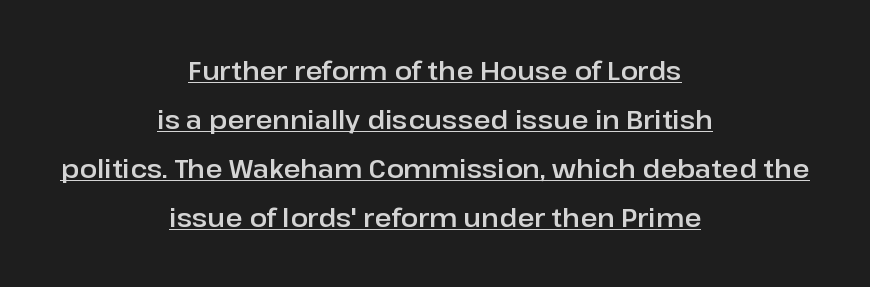
Q: Is the text italic (slanted)? A: No, it is upright.
Q: Is the text underlined? A: Yes.
Q: How is the paragraph aligned? A: Centered.
Q: Is the spacing between letters normal or unusually wide? A: Normal.
